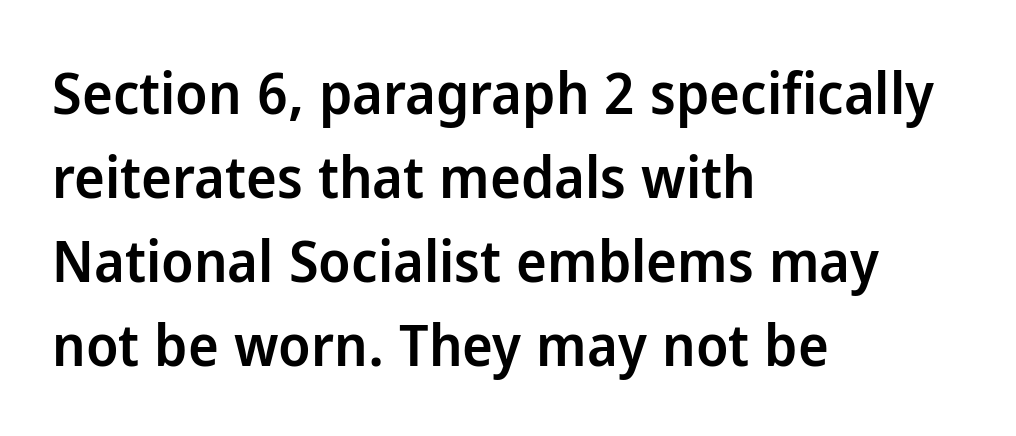
{"serif": "no", "italic": "no", "bold": "semi", "weight": "semibold", "width": "normal", "stroke_contrast": "low", "x_height": "medium", "monospaced": "no", "underline": "no", "align": "left", "line_spacing": "normal", "line_spacing_ratio": 1.45, "letter_spacing": "normal", "letter_spacing_em": 0.0, "glyph_px": 58}
